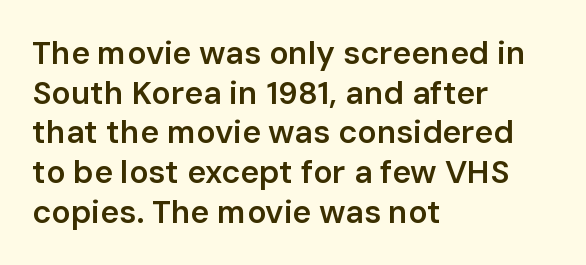
The image shows 32 px semibold sans-serif type, upright; set left-aligned, line spacing 1.24x, normal letter spacing, not underlined; low stroke contrast and a medium x-height.
